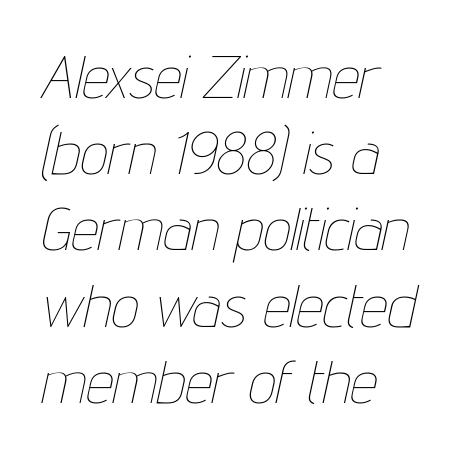
This is not heavy type; no bold has been used. Would a proofreader flag this as italicized? Yes. In terms of leading, this rendering sits right in the middle. The specimen omits any rule beneath the text block's lines. A typesetter would call this proportional, since set widths differ per character. Left-aligned paragraph, ragged on the right.
